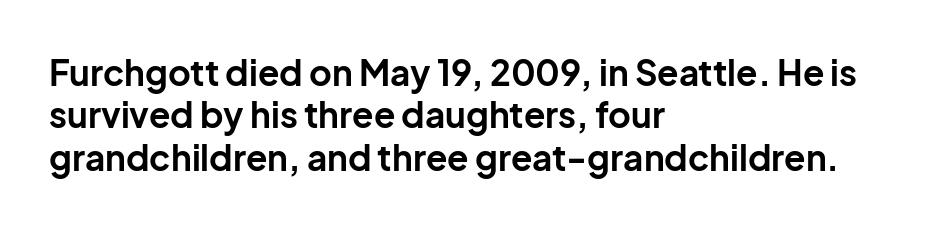
The image shows 35 px bold sans-serif type, upright; set left-aligned, line spacing 1.21x, normal letter spacing, not underlined; low stroke contrast and a medium x-height.
